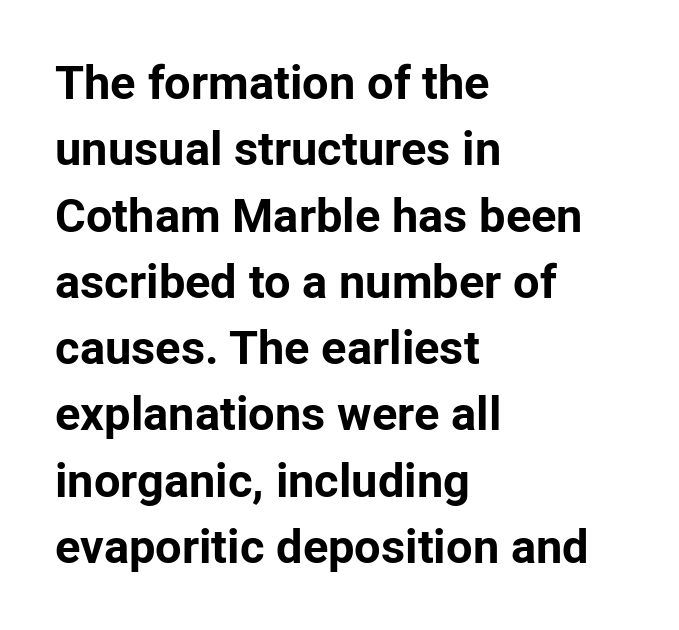
Typographically, this falls in the sans-serif category. A clean baseline with only descenders dipping below it. Reading down the column, the eye jumps a familiar distance to each next line. The text block is weighted toward the left margin, trailing off unevenly rightward.
